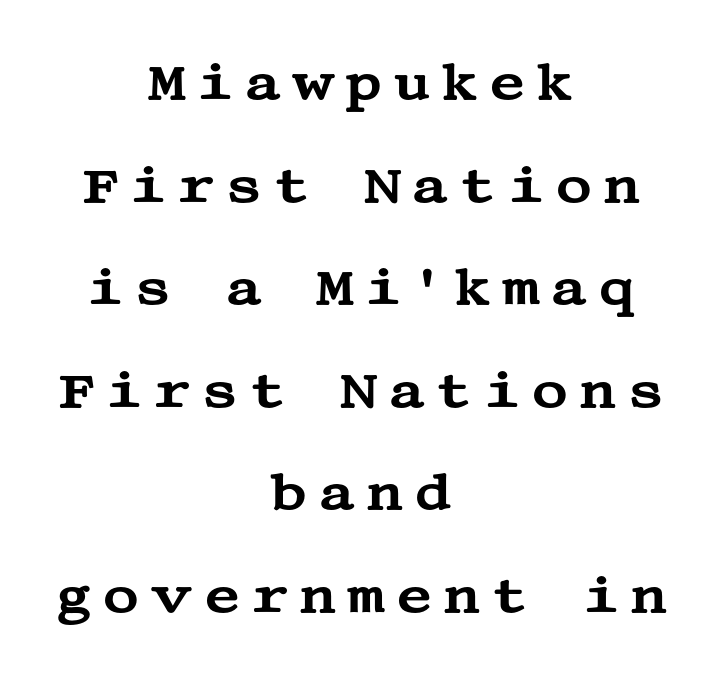
If you measured baseline to baseline, you'd find a long distance. Caption: multi-line text, centered on the measure. Old-style or modern, the face here clearly has serifs. The zone under the glyphs is completely vacant.
